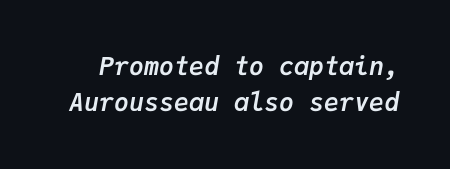
The image shows 25 px bold type, italic (leaning right); set normal line spacing (1.46x), normal letter spacing, not underlined.
